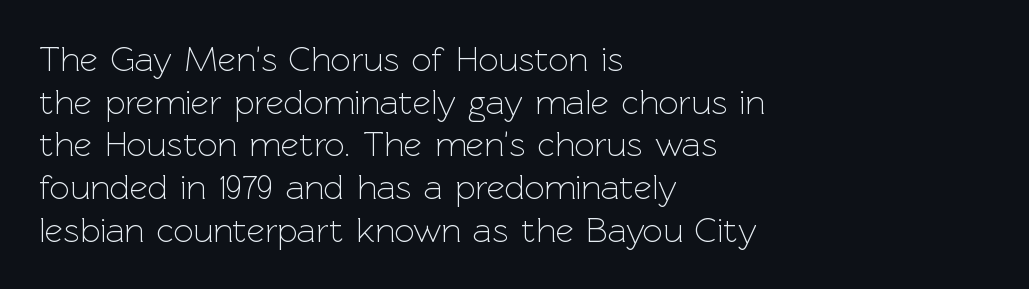
Q: Is the text bold? A: No.
Q: Is the text italic (slanted)? A: No, it is upright.
Q: Is the typeface a serif or a sans-serif typeface? A: Sans-serif.
Q: Is the text underlined? A: No.
Q: How is the paragraph aligned? A: Left-aligned.
Q: Is the spacing between letters normal or unusually wide? A: Normal.
Q: Width (condensed, normal, or wide)? A: Normal.
Q: x-height? A: Medium.
Q: Monospaced? A: No.
